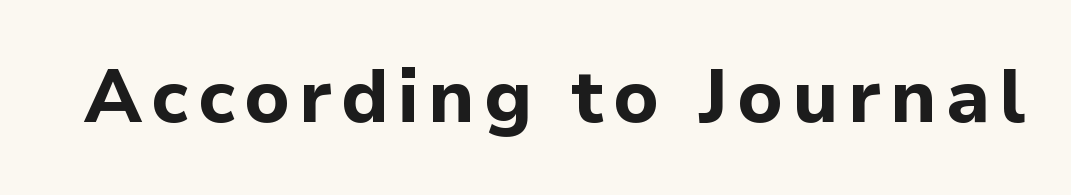
Unmarked baselines from the first word to the last. Here the designer chose a conventional face with non-uniform glyph widths. Ascenders rise straight up at ninety degrees. What weight is shown? A full bold with thick strokes. Regarding serifs, this sample does without them.
